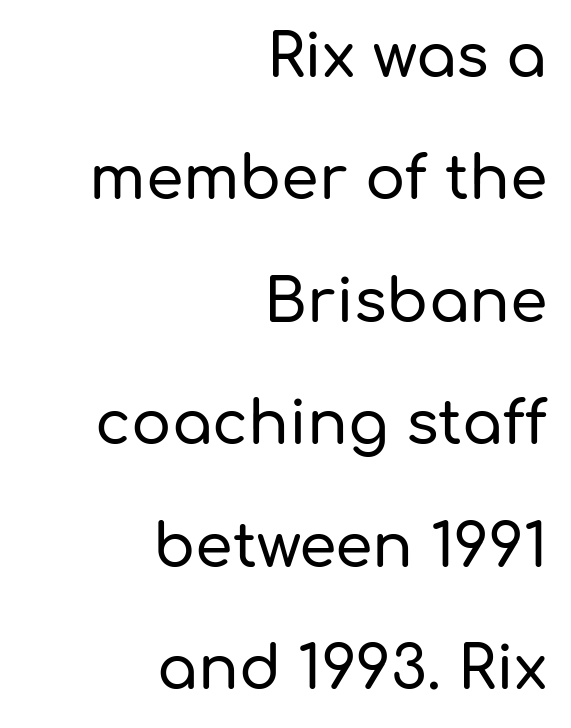
Q: Is the text italic (slanted)? A: No, it is upright.
Q: Is the typeface a serif or a sans-serif typeface? A: Sans-serif.
Q: Is the text underlined? A: No.
Q: How is the paragraph aligned? A: Right-aligned.
Q: Is the spacing between letters normal or unusually wide? A: Normal.
Q: Is the spacing between lines tight, normal or loose? A: Loose.
Q: Width (condensed, normal, or wide)? A: Normal.
Q: Stroke contrast? A: Low.
Q: x-height? A: Medium.
Q: Monospaced? A: No.
